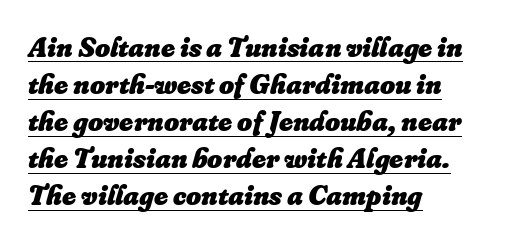
The image shows 29 px heavy type, italic (leaning right); set left-aligned, normal line spacing (1.28x), normal letter spacing, underlined; low stroke contrast and a small x-height.
